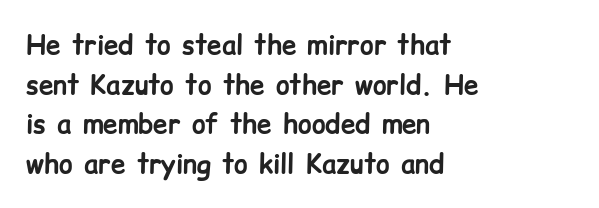
The image shows 26 px bold type, upright; set left-aligned, normal line spacing (1.52x), normal letter spacing, not underlined.
